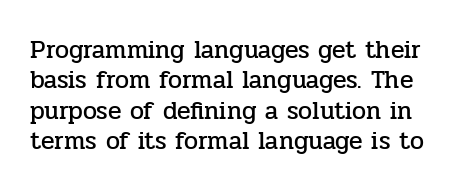
Descender tails drop into unmarked territory. When letters stand straight like this, we call the style roman or upright. Nothing unusual about the tracking: characters are spaced as the font intends.
